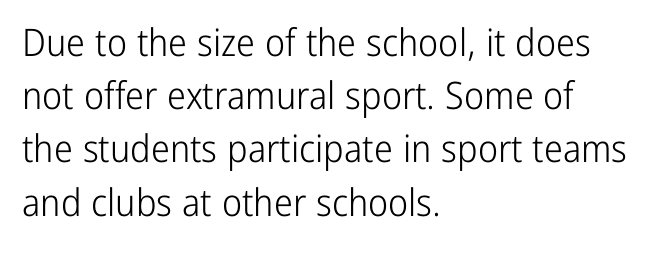
Is this a sans? Yes — the strokes have no serifs. Bare-footed words on every line. Standard letterfit; no display-style spreading of the glyphs. Here the designer chose a conventional face with non-uniform glyph widths. Baseline-to-baseline distance is the conventional proportion of letter height.
